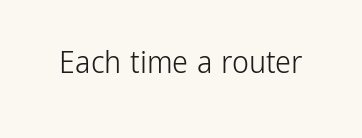
The image shows 32 px light, condensed sans-serif type, upright; set normal letter spacing, not underlined; low stroke contrast and a medium x-height.
